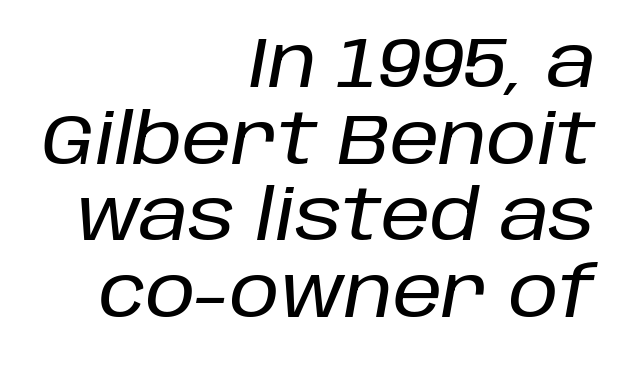
Q: Is the text italic (slanted)? A: Yes, it leans right by about 10 degrees.
Q: Is the text underlined? A: No.
Q: How is the paragraph aligned? A: Right-aligned.
Q: Is the spacing between letters normal or unusually wide? A: Normal.
Q: Is the spacing between lines tight, normal or loose? A: Tight.
Q: Width (condensed, normal, or wide)? A: Normal.
Q: Stroke contrast? A: Low.
Q: x-height? A: Large.
Q: Monospaced? A: No.
